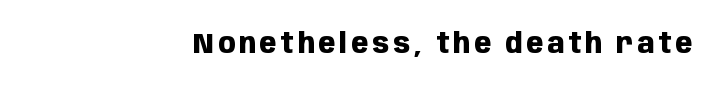
Q: Is the text bold? A: Yes.
Q: Is the text italic (slanted)? A: No, it is upright.
Q: Is the typeface a serif or a sans-serif typeface? A: Sans-serif.
Q: Is the text underlined? A: No.
Q: Width (condensed, normal, or wide)? A: Condensed.
Q: Stroke contrast? A: Low.
Q: x-height? A: Large.
Q: Monospaced? A: No.
